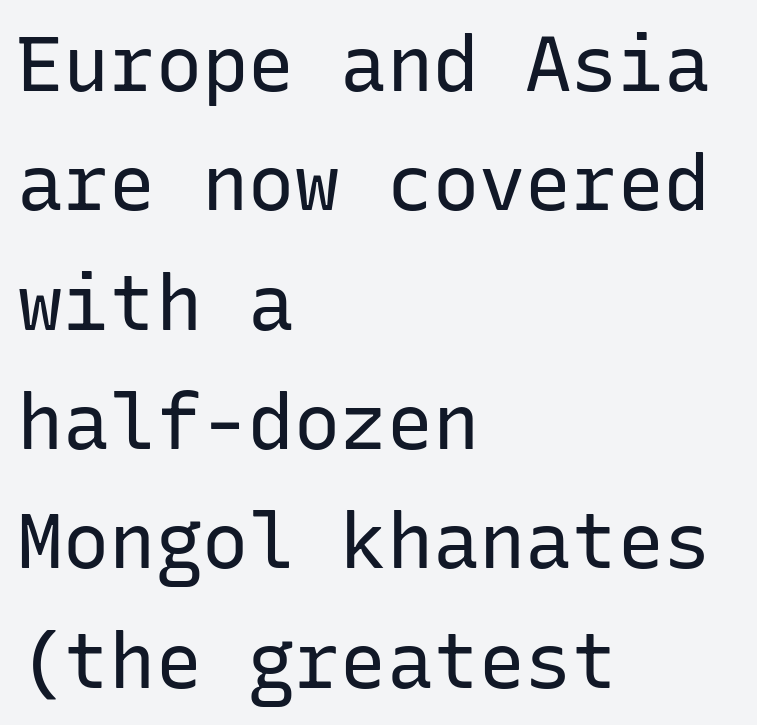
{"serif": "no", "italic": "no", "bold": "no", "weight": "regular", "width": "normal", "stroke_contrast": "low", "x_height": "medium", "monospaced": "yes", "underline": "no", "align": "left", "line_spacing": "normal", "line_spacing_ratio": 1.55, "letter_spacing": "normal", "letter_spacing_em": 0.0, "glyph_px": 77}
